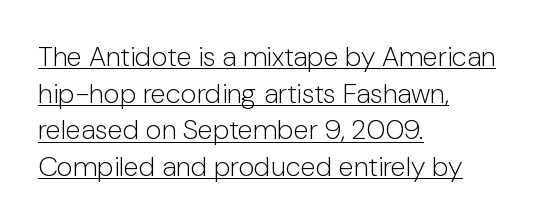
The image shows 28 px light sans-serif type, upright; set left-aligned, normal line spacing (1.31x), normal letter spacing, underlined; low stroke contrast and a medium x-height.
